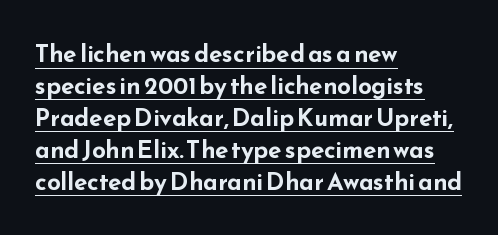
{"italic": "no", "bold": "yes", "underline": "yes", "align": "left", "line_spacing": "normal", "line_spacing_ratio": 1.33, "letter_spacing": "normal", "letter_spacing_em": 0.0, "glyph_px": 24}
